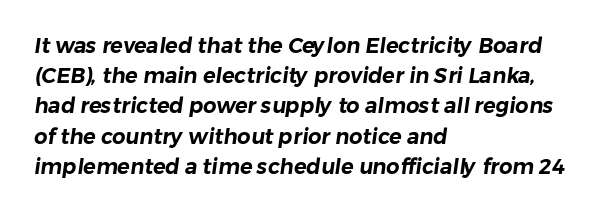
{"underline": "no", "align": "left", "line_spacing": "normal", "line_spacing_ratio": 1.44, "letter_spacing": "normal", "letter_spacing_em": 0.0, "glyph_px": 21}
